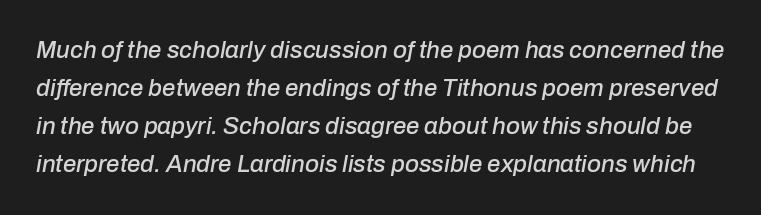
{"italic": "yes", "lean": "right", "slant_degrees": 10, "underline": "no", "line_spacing": "normal", "line_spacing_ratio": 1.59, "letter_spacing": "normal", "letter_spacing_em": 0.0, "glyph_px": 24}
